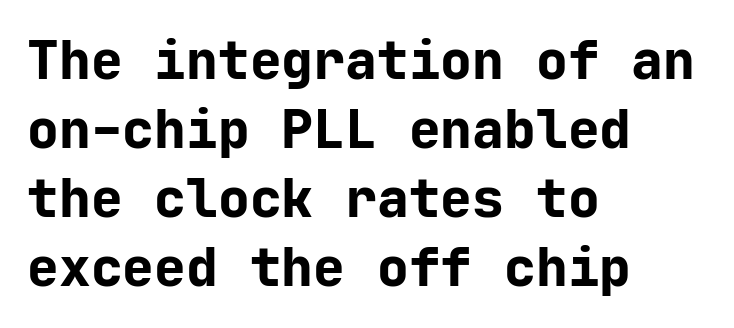
The area under the type is left untouched. The rendering uses typewriter-style spacing with identical character cells. How would I describe the line gaps? Plain and ordinary. The font is running at its bold setting. A typesetter would label this face a sans.
